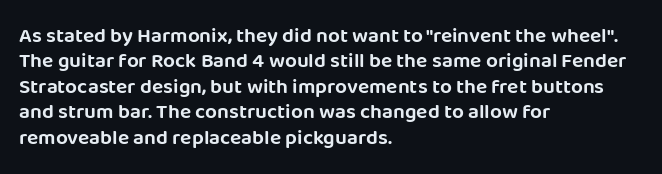
{"italic": "no", "underline": "no", "align": "left", "line_spacing_ratio": 1.21, "letter_spacing": "normal", "letter_spacing_em": 0.0, "glyph_px": 21}
